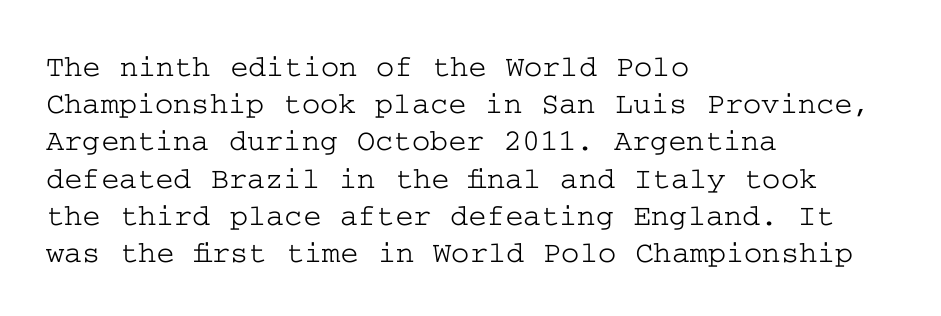
The gaps between neighbouring characters are ordinary and unremarkable. Where is the straight margin? On the left. The letters stand upright; this is a roman face. Examine the stroke ends and you'll spot serifs. Underlining? Definitely not there.
